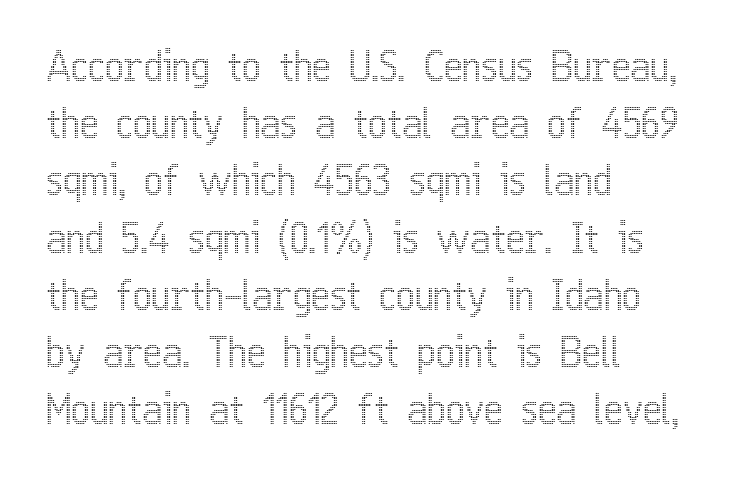
The image shows 40 px condensed type, upright; set left-aligned, normal line spacing (1.43x), normal letter spacing, not underlined; a medium x-height.
